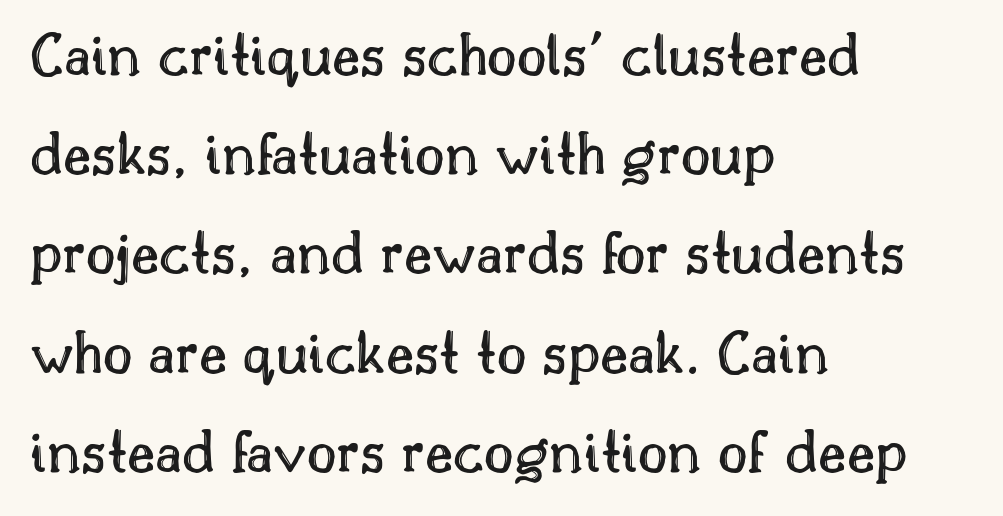
{"italic": "no", "width": "normal", "x_height": "small", "monospaced": "no", "underline": "no", "align": "left", "line_spacing": "normal", "line_spacing_ratio": 1.55, "letter_spacing": "normal", "letter_spacing_em": 0.0, "glyph_px": 64}
